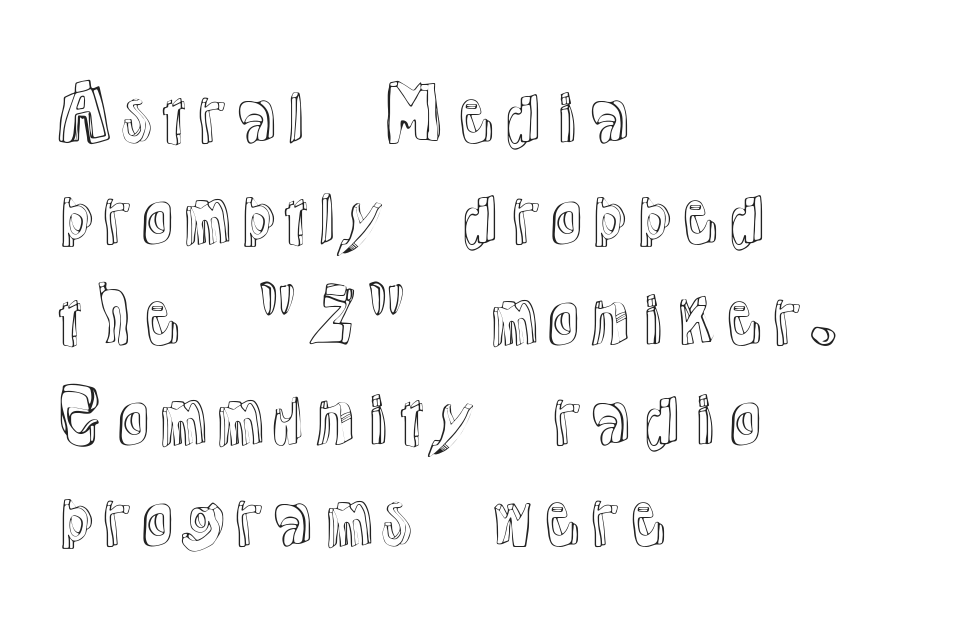
Q: Is the text italic (slanted)? A: No, it is upright.
Q: Is the text underlined? A: No.
Q: How is the paragraph aligned? A: Left-aligned.
Q: Is the spacing between letters normal or unusually wide? A: Normal.
Q: Is the spacing between lines tight, normal or loose? A: Normal.
Q: Width (condensed, normal, or wide)? A: Normal.
Q: x-height? A: Medium.
Q: Monospaced? A: No.
